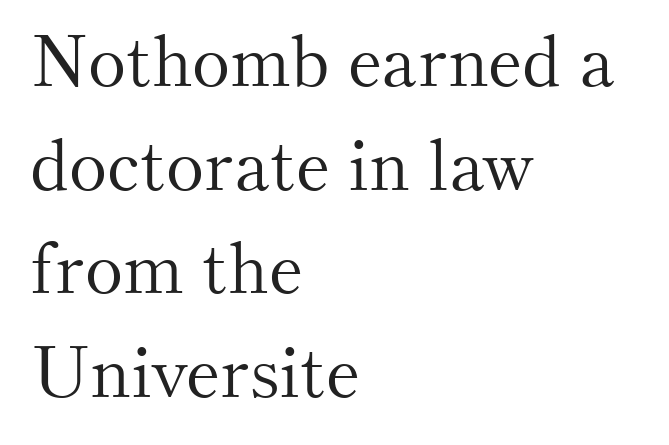
Q: Is the text bold? A: No.
Q: Is the text italic (slanted)? A: No, it is upright.
Q: Is the typeface a serif or a sans-serif typeface? A: Serif.
Q: Is the text underlined? A: No.
Q: How is the paragraph aligned? A: Left-aligned.
Q: Is the spacing between letters normal or unusually wide? A: Normal.
Q: Is the spacing between lines tight, normal or loose? A: Normal.
Q: Width (condensed, normal, or wide)? A: Normal.
Q: Stroke contrast? A: Medium.
Q: x-height? A: Small.
Q: Monospaced? A: No.
